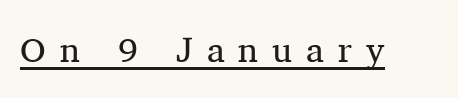
The passage shown is typed in a proportional face where columns would drift. These lines were composed using upright roman letters. This is not heavy type; no bold has been used. Students, observe the line beneath the letters — that is underlining. A typesetter would call this heavily tracked-out type.
